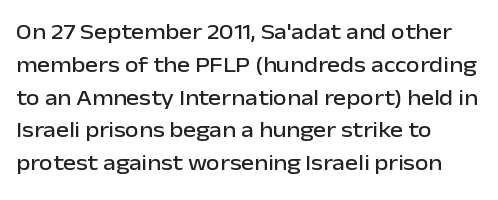
The image shows 22 px text type, upright; set left-aligned, normal line spacing (1.49x), normal letter spacing, not underlined.
